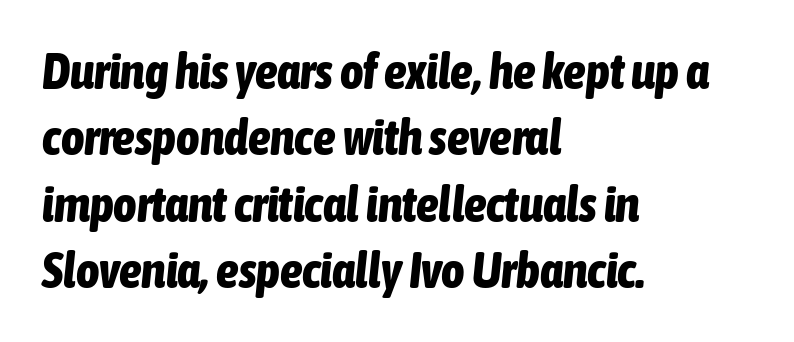
{"italic": "yes", "lean": "right", "slant_degrees": 6, "bold": "yes", "weight": "bold", "width": "condensed", "stroke_contrast": "low", "x_height": "medium", "monospaced": "no", "underline": "no", "align": "left", "line_spacing": "normal", "line_spacing_ratio": 1.33, "letter_spacing": "normal", "letter_spacing_em": 0.0, "glyph_px": 50}
